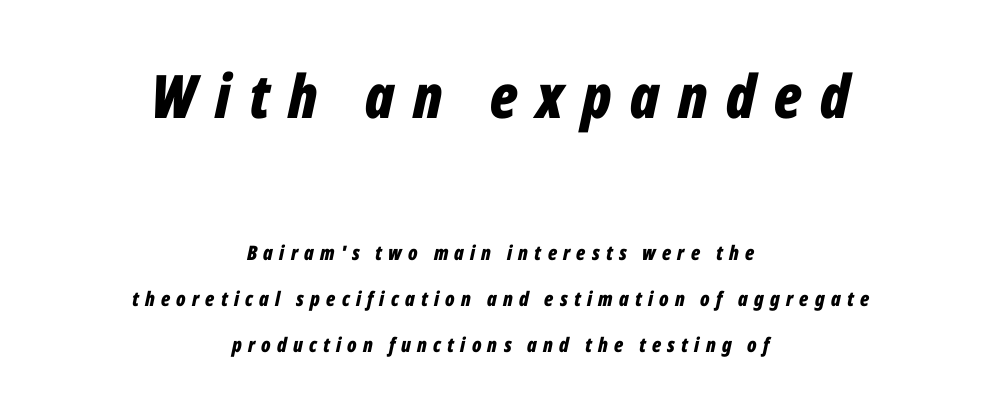
The image shows 60 px bold, condensed type, italic (leaning right); set centered, loose line spacing (2.29x), unusually wide letter spacing (+0.31 em), not underlined; the first (top) block is 3.0x larger; low stroke contrast and a medium x-height.
